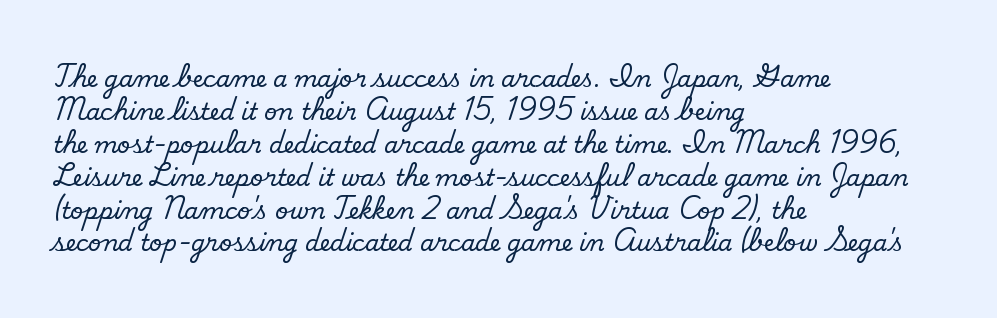
Q: Is the text bold? A: No.
Q: Is the text underlined? A: No.
Q: How is the paragraph aligned? A: Left-aligned.
Q: Is the spacing between letters normal or unusually wide? A: Normal.
Q: Is the spacing between lines tight, normal or loose? A: Normal.
